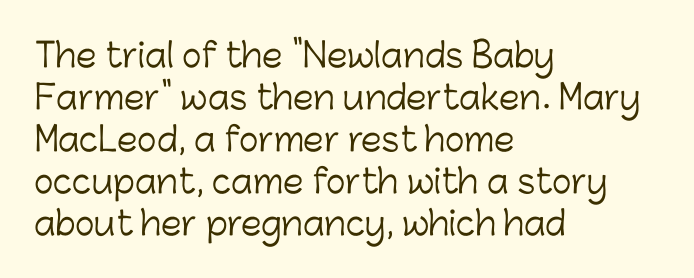
The image shows 33 px light sans-serif type, upright; set left-aligned, normal line spacing (1.27x), normal letter spacing, not underlined; low stroke contrast and a medium x-height.
